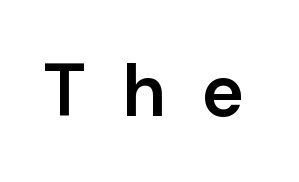
Q: Is the text bold? A: Semi-bold.
Q: Is the text italic (slanted)? A: No, it is upright.
Q: Is the typeface a serif or a sans-serif typeface? A: Sans-serif.
Q: Is the text underlined? A: No.
Q: Is the spacing between letters normal or unusually wide? A: Unusually wide.
Q: Width (condensed, normal, or wide)? A: Normal.
Q: Stroke contrast? A: Low.
Q: x-height? A: Medium.
Q: Monospaced? A: No.
